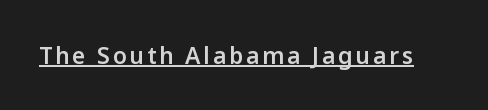
The image shows 23 px text type, upright; set underlined.
